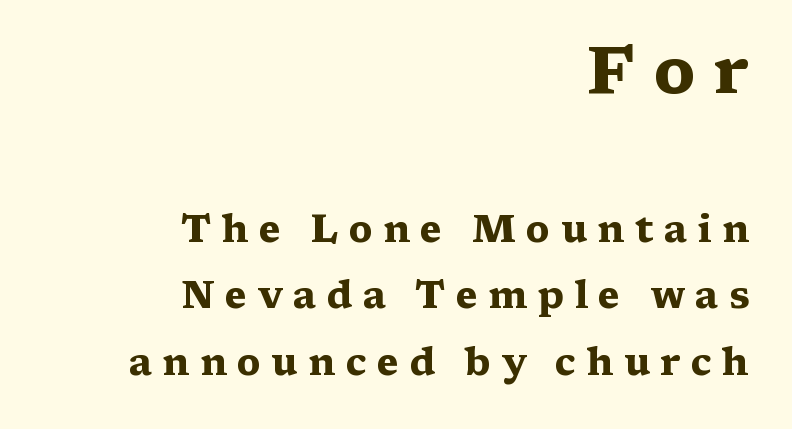
{"serif": "yes", "italic": "no", "bold": "yes", "weight": "heavy", "width": "wide", "stroke_contrast": "medium", "x_height": "medium", "monospaced": "no", "underline": "no", "align": "right", "line_spacing_ratio": 1.75, "letter_spacing": "wide", "letter_spacing_em": 0.27, "larger_block": "first", "size_ratio": 1.76, "glyph_px": 67}
